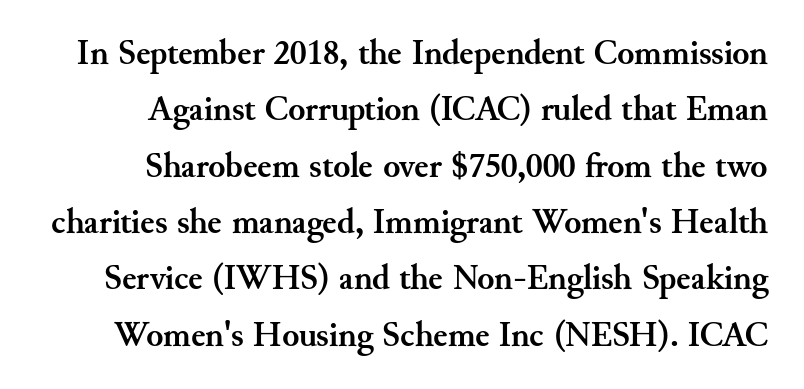
The image shows 35 px semibold serif type, upright; set normal line spacing (1.61x), normal letter spacing, not underlined; medium stroke contrast and a small x-height.
